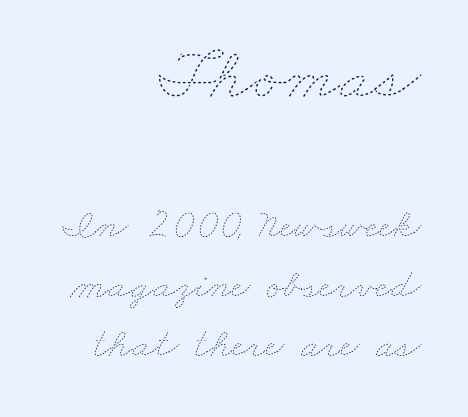
{"bold": "no", "weight": "thin", "width": "wide", "stroke_contrast": "low", "x_height": "small", "monospaced": "no", "underline": "no", "align": "right", "line_spacing": "normal", "line_spacing_ratio": 1.41, "letter_spacing": "normal", "letter_spacing_em": 0.0, "larger_block": "first", "size_ratio": 1.74, "glyph_px": 73}
